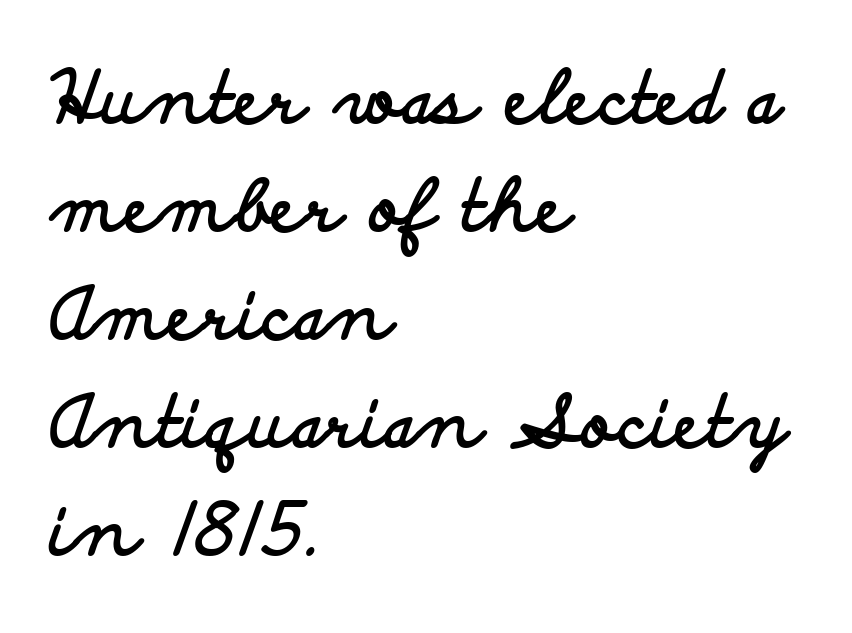
The image shows 71 px bold, wide sans-serif type; set left-aligned, normal line spacing (1.52x), normal letter spacing, not underlined; low stroke contrast and a small x-height.
